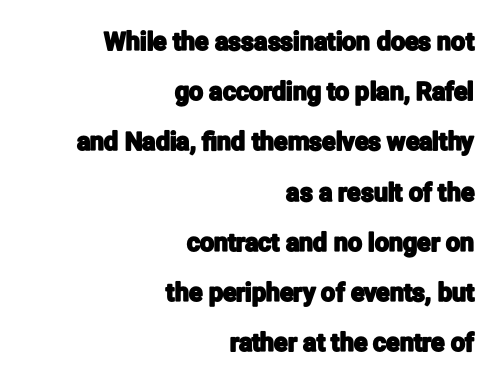
The image shows 25 px text type, upright; set right-aligned, loose line spacing (2.01x), normal letter spacing, not underlined.
